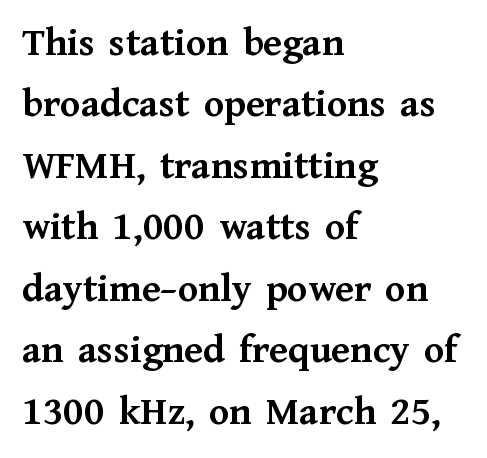
{"serif": "yes", "italic": "no", "bold": "yes", "weight": "semibold", "width": "normal", "stroke_contrast": "medium", "x_height": "medium", "monospaced": "no", "underline": "no", "align": "left", "line_spacing": "normal", "line_spacing_ratio": 1.5, "letter_spacing": "normal", "letter_spacing_em": 0.0, "glyph_px": 41}
